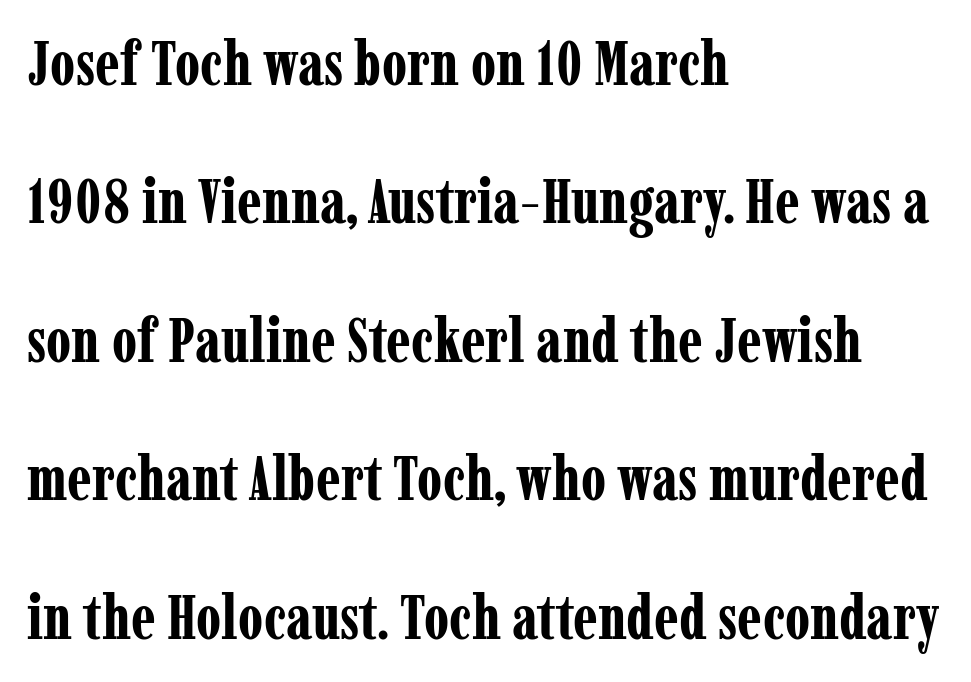
{"serif": "yes", "italic": "no", "bold": "yes", "weight": "bold", "width": "condensed", "stroke_contrast": "low", "x_height": "medium", "monospaced": "no", "underline": "no", "align": "left", "line_spacing": "loose", "line_spacing_ratio": 2.27, "letter_spacing": "normal", "letter_spacing_em": 0.0, "glyph_px": 61}
